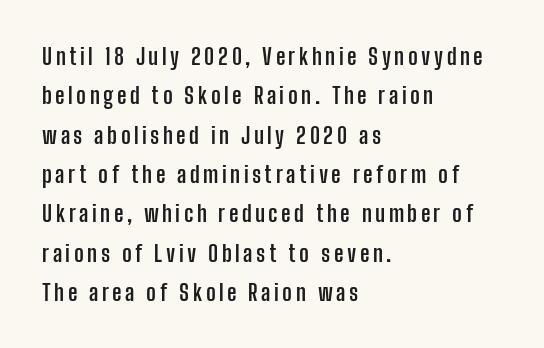
Q: Is the text bold? A: Yes.
Q: Is the text italic (slanted)? A: No, it is upright.
Q: Is the text underlined? A: No.
Q: How is the paragraph aligned? A: Left-aligned.
